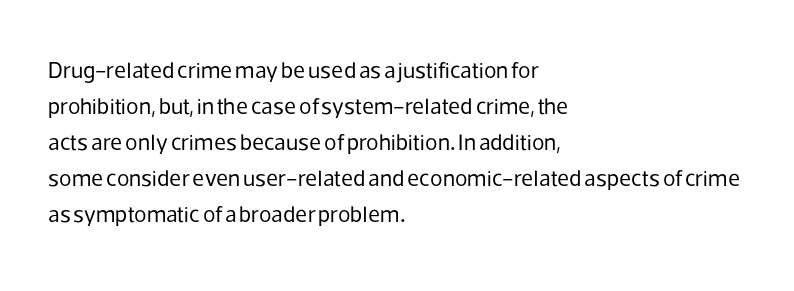
The foot of each line stays bare and open. It's the straight-up-and-down kind of type. The gaps between neighbouring characters are ordinary and unremarkable. A normal amount of white space separates one row of letters from the next. Typeset ragged right — the left edge is the straight one. Is the stroke heavy? The answer is a plain regular-or-lighter.
